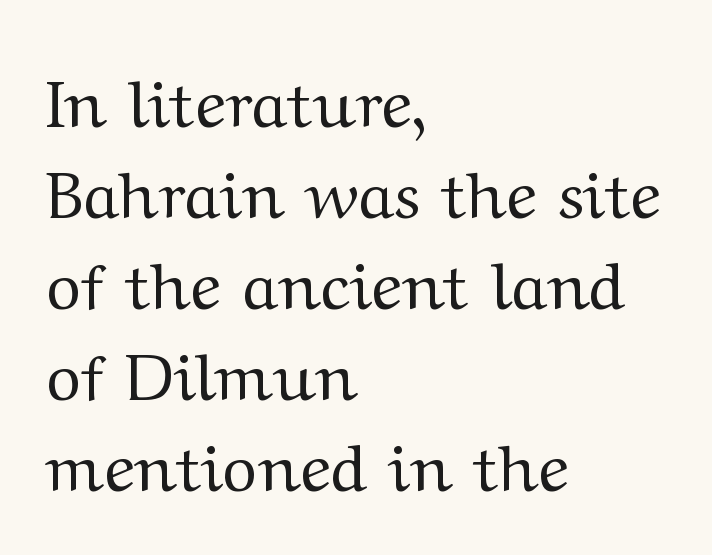
Q: Is the text bold? A: No.
Q: Is the text italic (slanted)? A: No, it is upright.
Q: Is the typeface a serif or a sans-serif typeface? A: Serif.
Q: Is the text underlined? A: No.
Q: How is the paragraph aligned? A: Left-aligned.
Q: Is the spacing between letters normal or unusually wide? A: Normal.
Q: Is the spacing between lines tight, normal or loose? A: Normal.
Q: Width (condensed, normal, or wide)? A: Wide.
Q: Stroke contrast? A: Medium.
Q: x-height? A: Medium.
Q: Monospaced? A: No.
